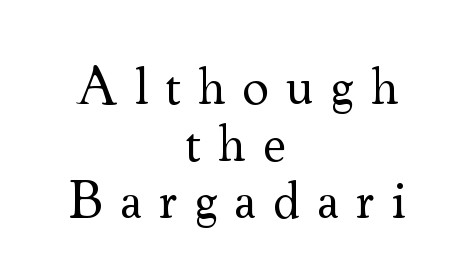
If you folded the block vertically in half, each line would mirror itself in length. Reading down the column, the eye jumps only a short way to each next line. The string is rendered with underlining switched off. Honestly, the letter spacing is so wide it's the main thing you notice. This sample uses an upright cut, with every glyph sitting square on the baseline. The text was rendered using a seriffed face with decorative stroke endings.
